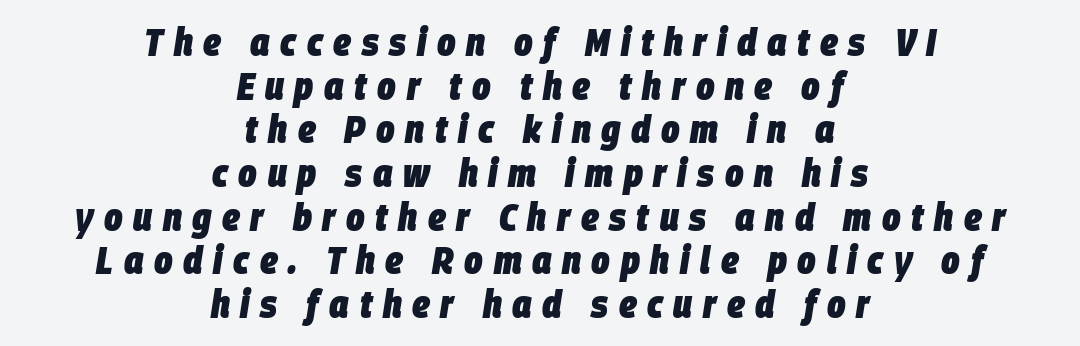
{"italic": "yes", "lean": "right", "slant_degrees": 9, "bold": "yes", "weight": "heavy", "width": "condensed", "stroke_contrast": "low", "x_height": "large", "monospaced": "no", "underline": "no", "align": "center", "line_spacing": "tight", "line_spacing_ratio": 1.12, "letter_spacing": "wide", "letter_spacing_em": 0.27, "glyph_px": 39}
